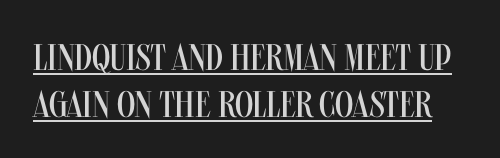
The image shows 37 px regular-weight, condensed sans-serif type, upright; set normal line spacing (1.27x), normal letter spacing, underlined; medium stroke contrast and a large x-height.
